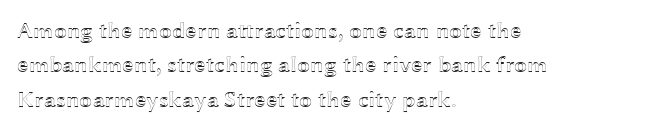
The specimen omits any rule beneath the text block's lines. The line-height multiplier appears to be the usual default. Posture: upright roman. The letters sit at their default tracking, neither squeezed nor spread.
